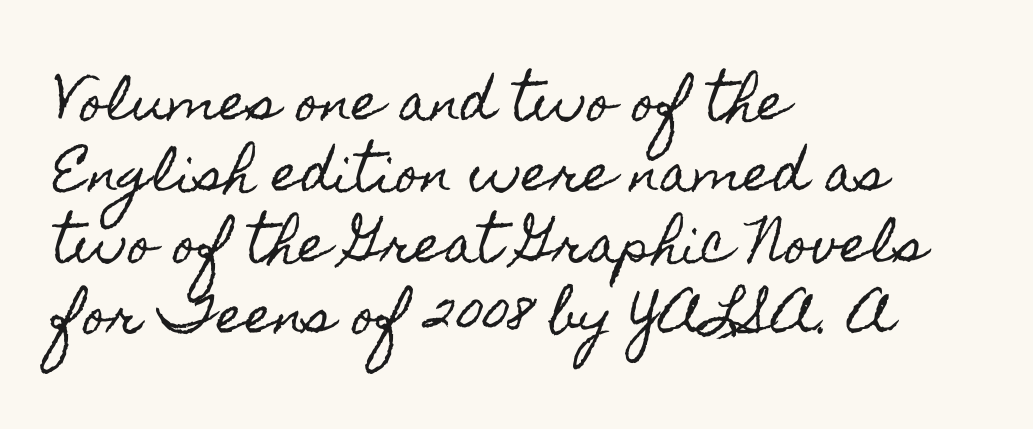
{"width": "condensed", "x_height": "small", "monospaced": "no", "underline": "no", "align": "left", "line_spacing": "normal", "line_spacing_ratio": 1.42, "letter_spacing": "normal", "letter_spacing_em": 0.0, "glyph_px": 50}
